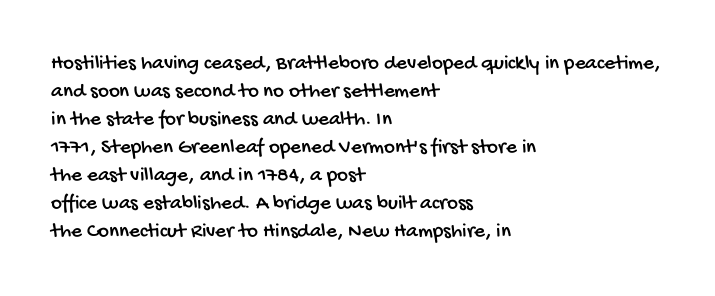
Q: Is the text underlined? A: No.
Q: How is the paragraph aligned? A: Left-aligned.
Q: Is the spacing between letters normal or unusually wide? A: Normal.
Q: Is the spacing between lines tight, normal or loose? A: Normal.
